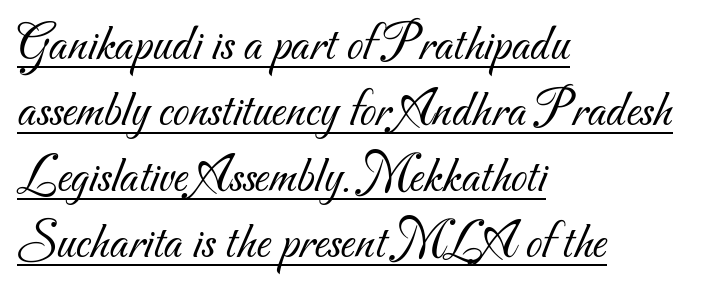
The line texture is even and compact thanks to regular tracking. Here the designer chose a conventional face with non-uniform glyph widths. Is there an underline? Yes — a line sits under the letters. Is the block centered? No — it sits flush against the left margin.
